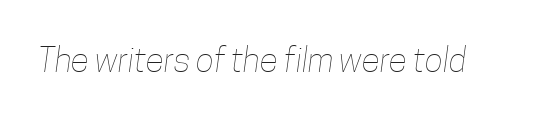
Proportional: the letters do not fall into vertical columns. Only glyphs here, with clear space below each row. The weight tops out at a normal text grade. Compared with typical body copy, the letter spacing here is the same.
